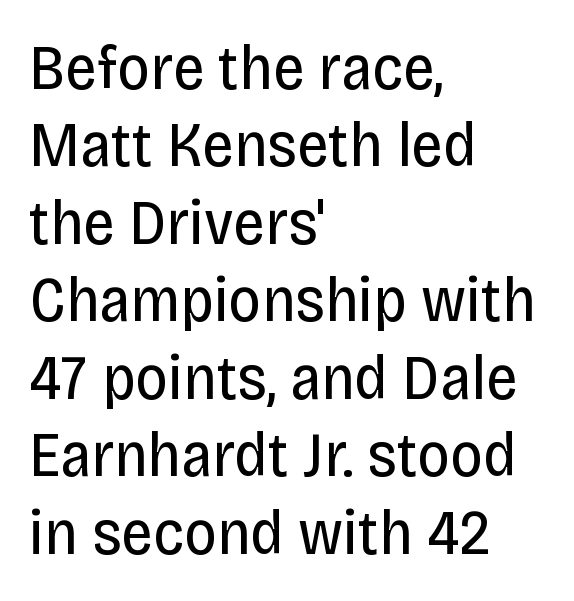
Q: Is the text bold? A: No.
Q: Is the text italic (slanted)? A: No, it is upright.
Q: Is the typeface a serif or a sans-serif typeface? A: Sans-serif.
Q: Is the text underlined? A: No.
Q: How is the paragraph aligned? A: Left-aligned.
Q: Is the spacing between letters normal or unusually wide? A: Normal.
Q: Width (condensed, normal, or wide)? A: Condensed.
Q: Stroke contrast? A: Low.
Q: x-height? A: Large.
Q: Monospaced? A: No.
